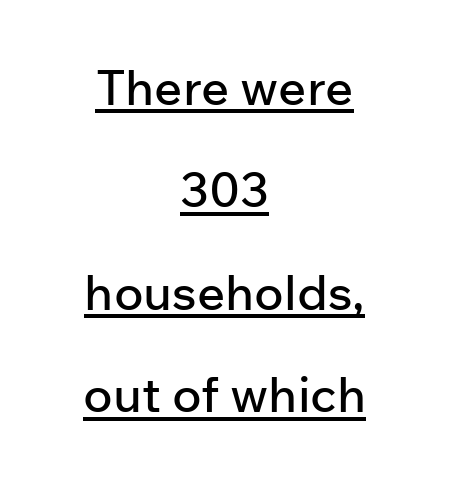
Reading down the column, the eye jumps a long way to each next line. This sample uses a sans-serif face. These lines are rendered in a variable-pitch font. Characters follow at the spacing the type designer built in.
